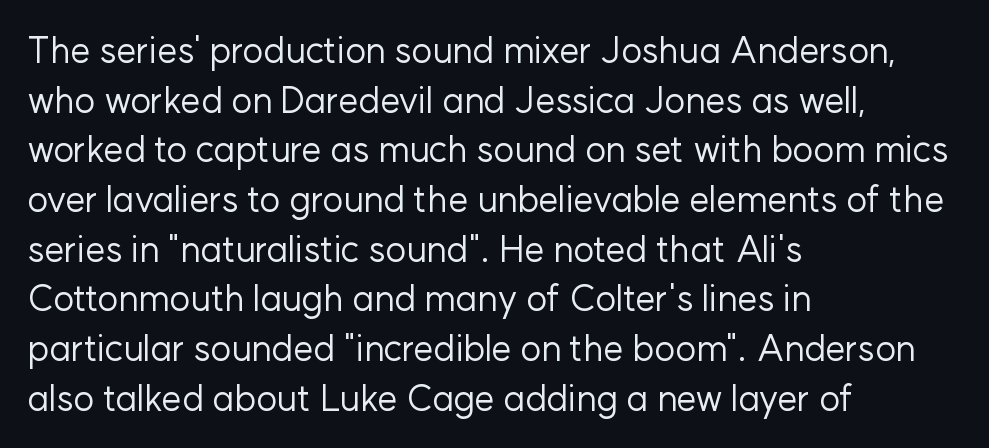
Looks like regular typesetting: each glyph gets only the width it needs. Spacing between characters is what you'd get straight out of the box. Notice how the passage keeps a crisp vertical edge on the left only. Stroke mass is kept to a normal reading level or below. If you measured baseline to baseline, you'd find a middling distance.
